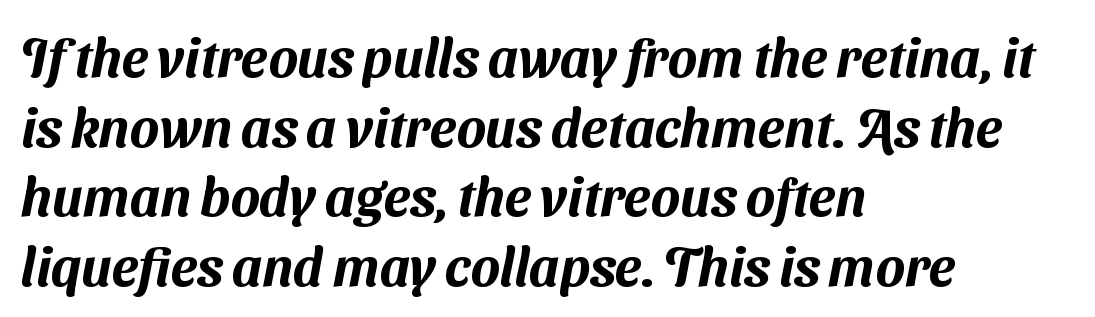
Q: Is the typeface a serif or a sans-serif typeface? A: Sans-serif.
Q: Is the text underlined? A: No.
Q: How is the paragraph aligned? A: Left-aligned.
Q: Is the spacing between letters normal or unusually wide? A: Normal.
Q: Is the spacing between lines tight, normal or loose? A: Normal.
Q: Width (condensed, normal, or wide)? A: Normal.
Q: Stroke contrast? A: Medium.
Q: x-height? A: Medium.
Q: Monospaced? A: No.
